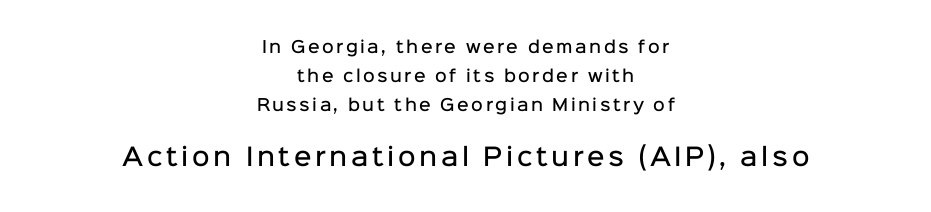
{"italic": "no", "bold": "semi", "underline": "no", "align": "center", "line_spacing_ratio": 1.81, "larger_block": "second", "size_ratio": 1.5, "glyph_px": 24}
